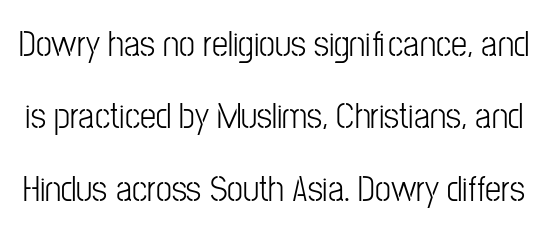
The image shows 36 px light, condensed sans-serif type, upright; set loose line spacing (2.01x), normal letter spacing, not underlined; low stroke contrast and a medium x-height.
